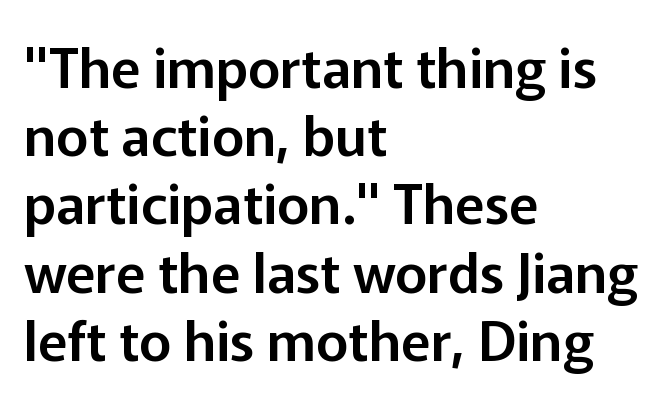
Q: Is the text italic (slanted)? A: No, it is upright.
Q: Is the typeface a serif or a sans-serif typeface? A: Sans-serif.
Q: Is the text underlined? A: No.
Q: How is the paragraph aligned? A: Left-aligned.
Q: Is the spacing between letters normal or unusually wide? A: Normal.
Q: Width (condensed, normal, or wide)? A: Normal.
Q: Stroke contrast? A: Low.
Q: x-height? A: Medium.
Q: Monospaced? A: No.
